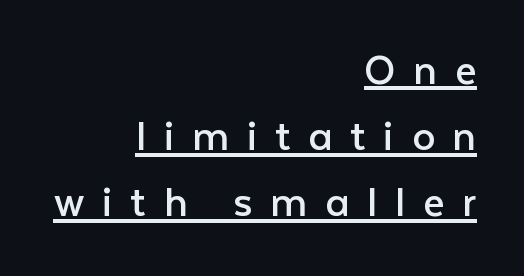
The image shows 46 px regular-weight sans-serif type, upright; set right-aligned, normal line spacing (1.44x), unusually wide letter spacing (+0.39 em), underlined; low stroke contrast and a medium x-height.
